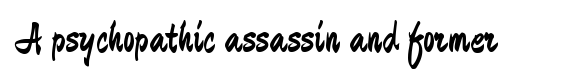
There is no visible air inserted between adjacent glyphs. The face used here is proportionally spaced, like ordinary book or web type. Descenders are the only things crossing below the line. Is this a sans? Yes — the strokes have no serifs. Nothing heavy about these letters — not bold at all.
